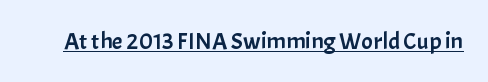
Q: Is the text italic (slanted)? A: No, it is upright.
Q: Is the text underlined? A: Yes.
Q: Is the spacing between letters normal or unusually wide? A: Normal.
